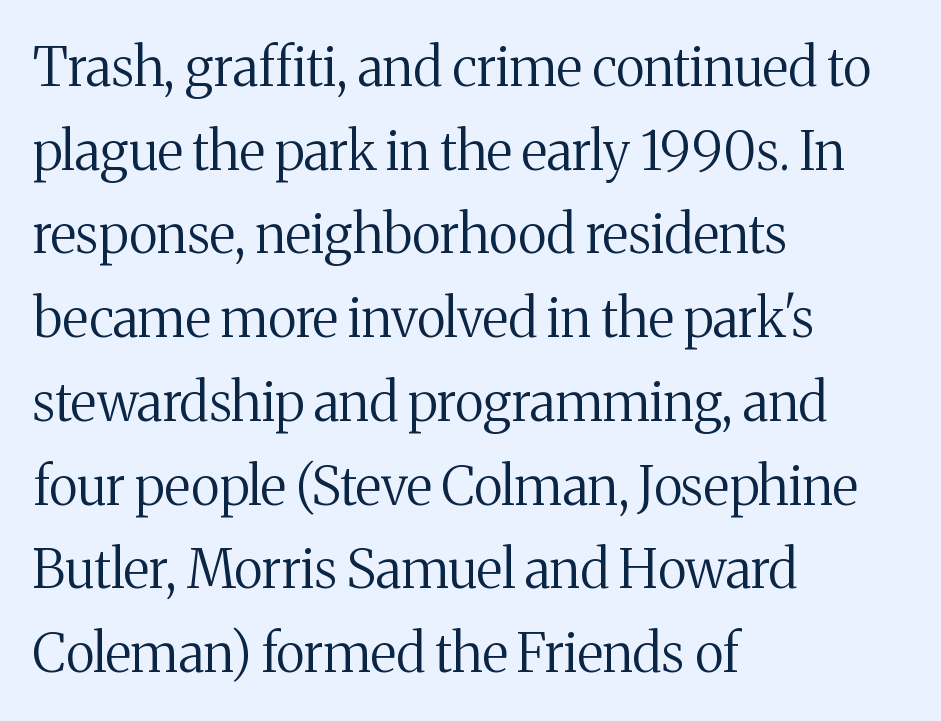
Bare-footed words on every line. Do the characters align in a grid? No, the font is proportional. Does the lettering tilt? It doesn't — this is upright. Weight class: somewhere from thin through regular. Successive baselines arrive at the customary interval.
